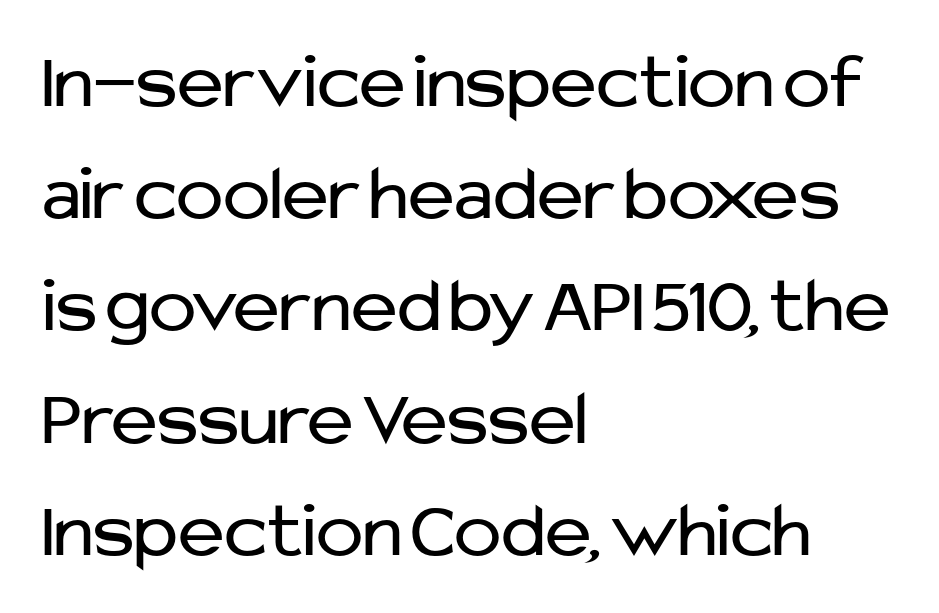
{"serif": "no", "italic": "no", "bold": "no", "weight": "regular", "width": "normal", "stroke_contrast": "low", "x_height": "medium", "monospaced": "no", "underline": "no", "align": "left", "line_spacing": "normal", "line_spacing_ratio": 1.42, "letter_spacing": "normal", "letter_spacing_em": 0.0, "glyph_px": 79}
